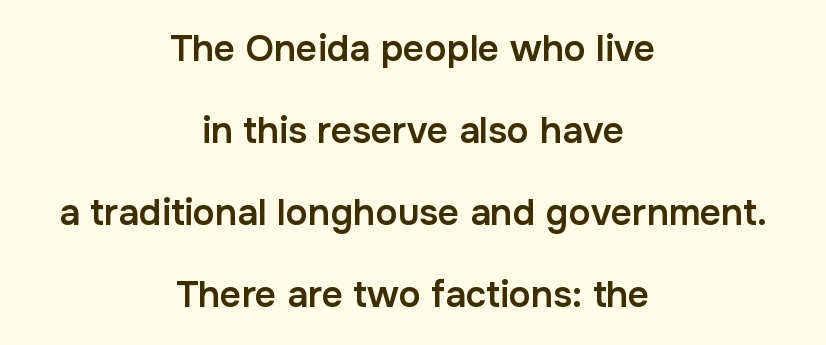
Q: Is the text bold? A: Semi-bold.
Q: Is the text italic (slanted)? A: No, it is upright.
Q: Is the typeface a serif or a sans-serif typeface? A: Sans-serif.
Q: Is the text underlined? A: No.
Q: How is the paragraph aligned? A: Centered.
Q: Is the spacing between letters normal or unusually wide? A: Normal.
Q: Is the spacing between lines tight, normal or loose? A: Loose.
Q: Width (condensed, normal, or wide)? A: Normal.
Q: Stroke contrast? A: Low.
Q: x-height? A: Medium.
Q: Monospaced? A: No.
